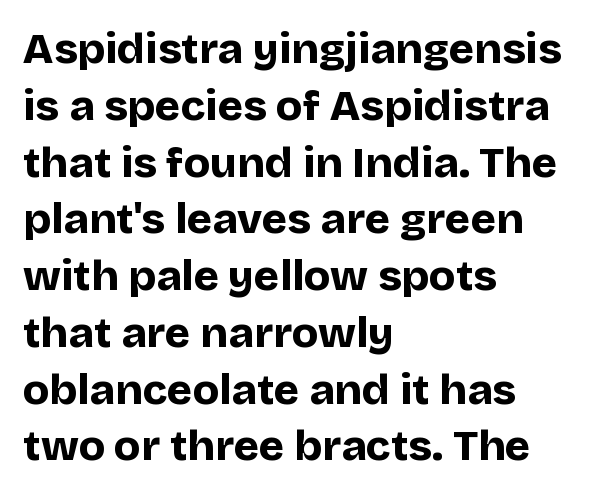
Q: Is the text bold? A: Yes.
Q: Is the text italic (slanted)? A: No, it is upright.
Q: Is the typeface a serif or a sans-serif typeface? A: Sans-serif.
Q: Is the text underlined? A: No.
Q: How is the paragraph aligned? A: Left-aligned.
Q: Is the spacing between letters normal or unusually wide? A: Normal.
Q: Is the spacing between lines tight, normal or loose? A: Normal.
Q: Width (condensed, normal, or wide)? A: Normal.
Q: Stroke contrast? A: Low.
Q: x-height? A: Large.
Q: Monospaced? A: No.
